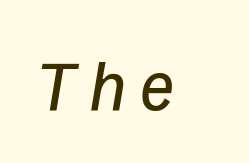
{"serif": "no", "bold": "no", "weight": "regular", "width": "normal", "stroke_contrast": "low", "x_height": "medium", "monospaced": "no", "underline": "no", "glyph_px": 72}
